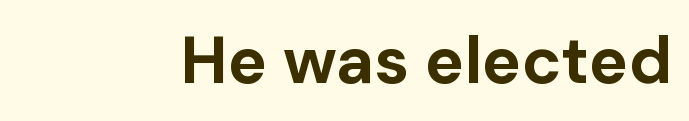
{"serif": "no", "italic": "no", "bold": "yes", "weight": "bold", "width": "normal", "stroke_contrast": "low", "x_height": "medium", "monospaced": "no", "underline": "no", "align": "right", "letter_spacing": "normal", "letter_spacing_em": 0.0, "glyph_px": 66}
